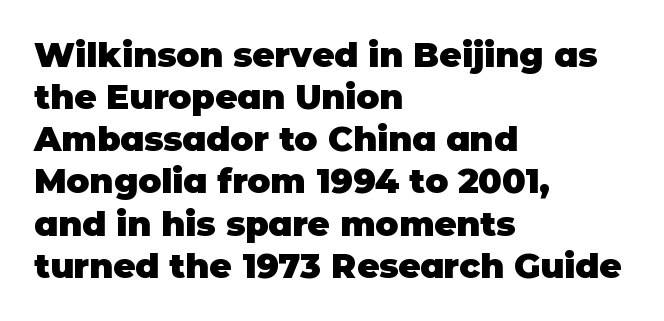
Each letter keeps its own natural width here, so spacing adapts to shape. Letters rest on an invisible, unmarked baseline. Which margin do the lines hug? The left one — the right edge is uneven. These lines are composed in type without serifs. A full-strength bold gives these letters their thick strokes. How are the letters spaced? Ordinarily, with no added tracking.
